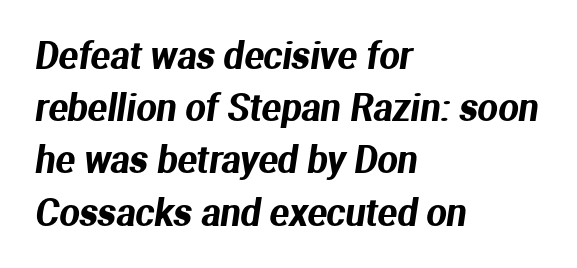
Varying glyph widths throughout — classic text-font behaviour. Descenders hang freely into open space. Look at the bottom of the vertical strokes: they stop flat, with no serifs. Caption: multi-line text, flush left, ragged right. These lines keep a tight, regular rhythm from letter to letter. Notice how descenders clear the ascenders below comfortably — that's standard leading.
